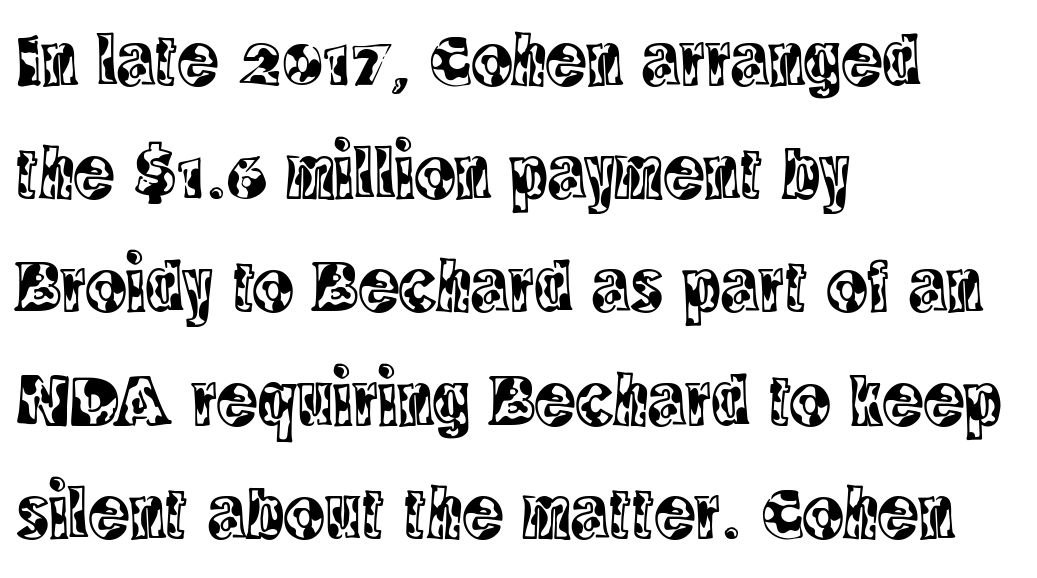
{"serif": "yes", "italic": "no", "width": "condensed", "x_height": "large", "monospaced": "no", "underline": "no", "align": "left", "line_spacing": "normal", "line_spacing_ratio": 1.49, "letter_spacing": "normal", "letter_spacing_em": 0.0, "glyph_px": 76}
